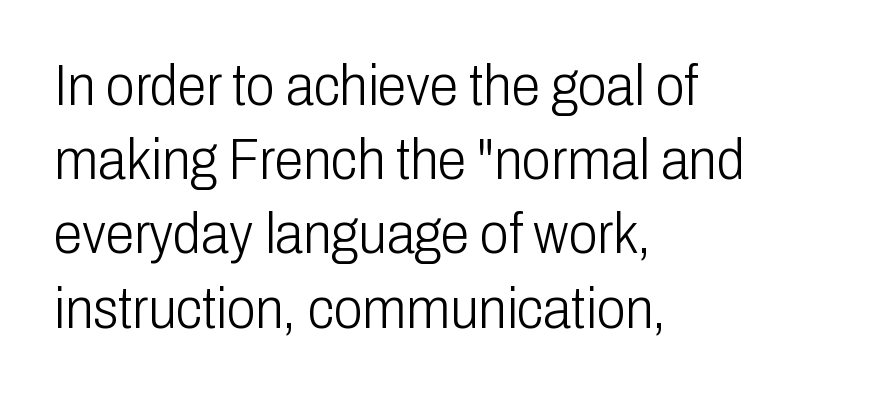
Check under the words: just untouched page. The passage shown is not bold in any degree. The lines in this sample share a left origin and differ only in where they stop. In terms of posture, this sample is upright.
